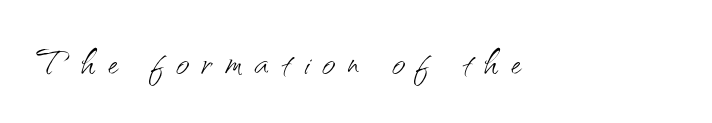
The image shows 46 px light sans-serif type; set unusually wide letter spacing (+0.28 em), not underlined; medium stroke contrast and a small x-height.
